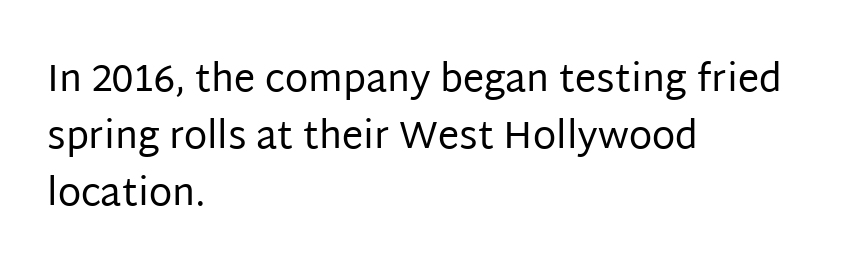
The image shows 38 px regular-weight sans-serif type, upright; set left-aligned, normal line spacing (1.5x), normal letter spacing, not underlined; low stroke contrast and a large x-height.
